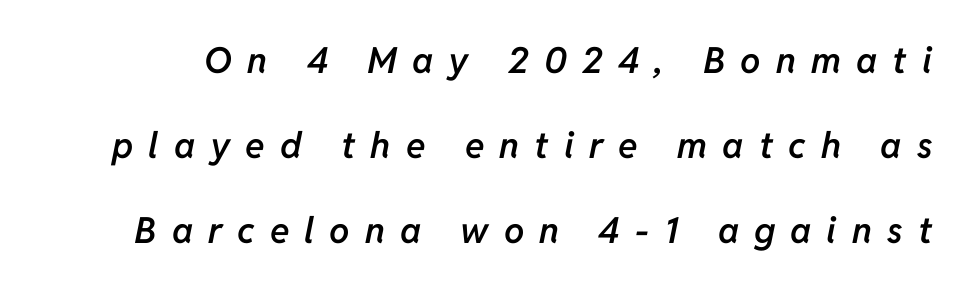
The image shows 36 px semibold type, italic (leaning right); set loose line spacing (2.36x), unusually wide letter spacing (+0.42 em), not underlined; low stroke contrast and a medium x-height.
